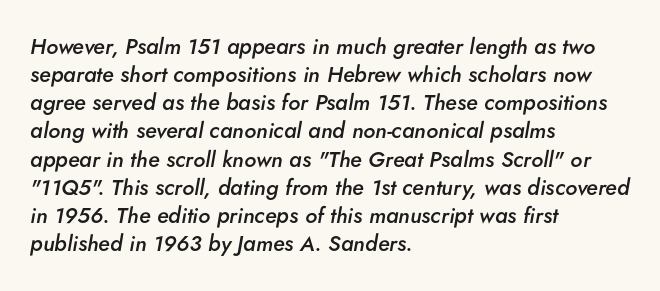
The image shows 22 px text type, italic (leaning right); set left-aligned, normal line spacing (1.28x), normal letter spacing, not underlined.
